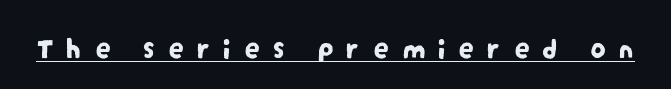
Looks like regular typesetting: each glyph gets only the width it needs. Check where the strokes stop: nothing finishes them off — pure sans. The string is rendered with underlining switched on. The tracking reads as deliberately expanded to a designer's eye.
